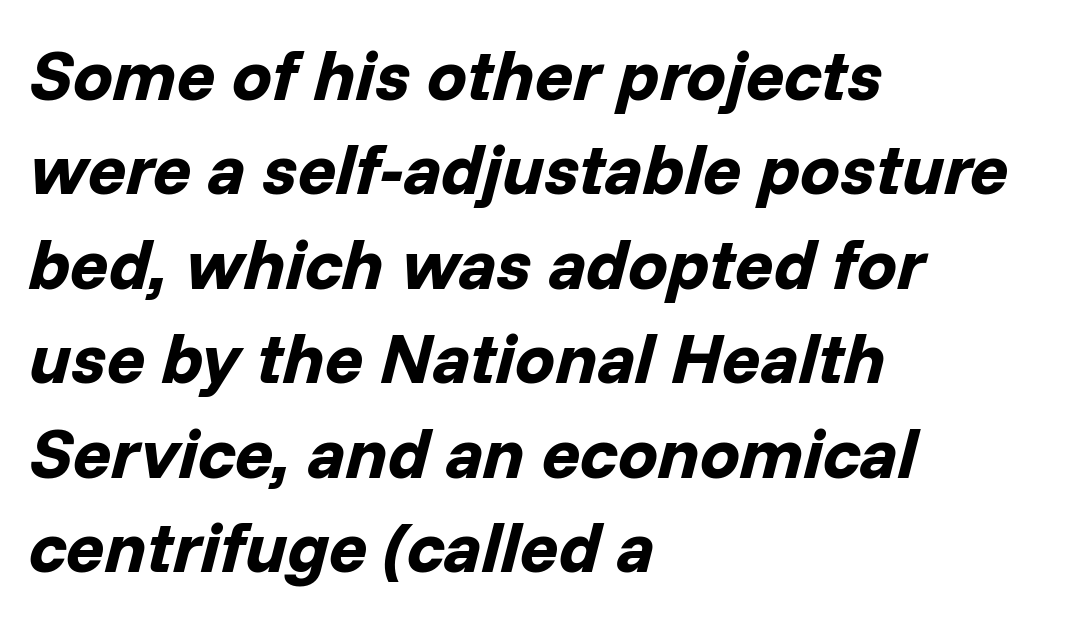
Note the varied advance widths — an 'i' is clearly narrower than an 'm'. The rows are spaced the way most documents space them. The passage is arranged the way most books set body copy — flush left. Observe the ordinary spacing: letters are neighbours, not strangers. The gap between lines stays unmarked. The glyphs have the mass of a bold cut.
